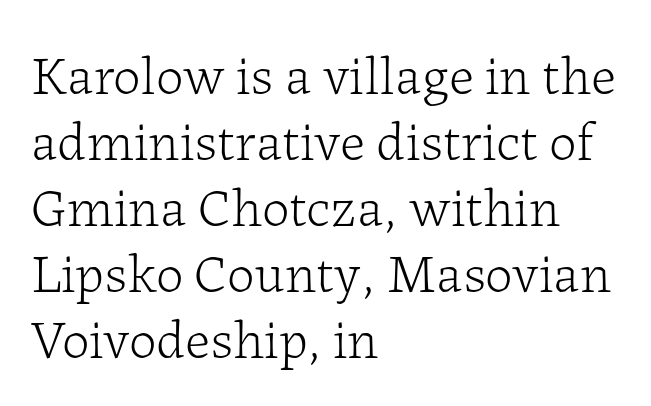
Q: Is the text bold? A: No.
Q: Is the text italic (slanted)? A: No, it is upright.
Q: Is the typeface a serif or a sans-serif typeface? A: Serif.
Q: Is the text underlined? A: No.
Q: How is the paragraph aligned? A: Left-aligned.
Q: Is the spacing between letters normal or unusually wide? A: Normal.
Q: Width (condensed, normal, or wide)? A: Normal.
Q: Stroke contrast? A: Low.
Q: x-height? A: Medium.
Q: Monospaced? A: No.
